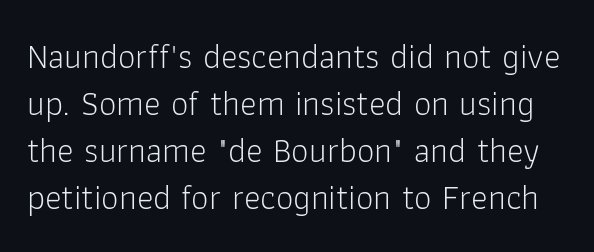
Q: Is the text bold? A: No.
Q: Is the text italic (slanted)? A: No, it is upright.
Q: Is the typeface a serif or a sans-serif typeface? A: Sans-serif.
Q: Is the text underlined? A: No.
Q: Is the spacing between letters normal or unusually wide? A: Normal.
Q: Is the spacing between lines tight, normal or loose? A: Normal.
Q: Width (condensed, normal, or wide)? A: Normal.
Q: Stroke contrast? A: Low.
Q: x-height? A: Medium.
Q: Monospaced? A: No.
